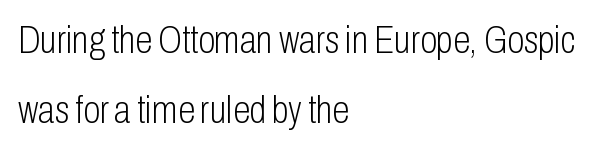
Does the type have serifs? No, each stem ends abruptly. Think standard paragraph weight, or any step lighter than that. Character widths vary here, with narrow letters taking less room than wide ones. Compared with typical body copy, the letter spacing here is the same.
